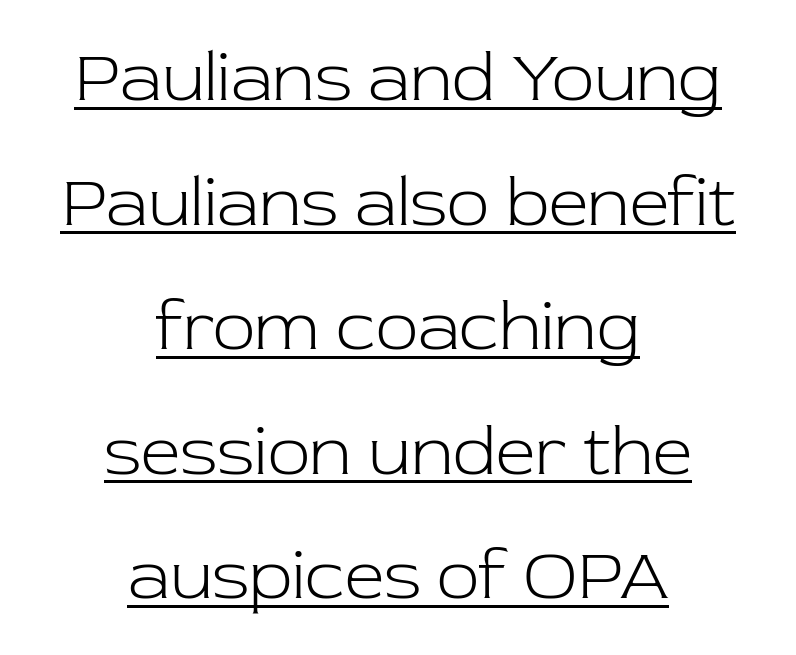
The image shows 70 px light serif type, upright; set centered, line spacing 1.78x, normal letter spacing, underlined; low stroke contrast and a medium x-height.
